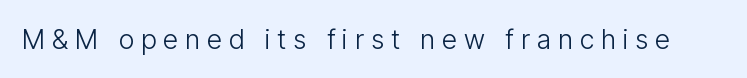
{"italic": "no", "bold": "no", "underline": "no", "letter_spacing": "wide", "letter_spacing_em": 0.26, "glyph_px": 27}
